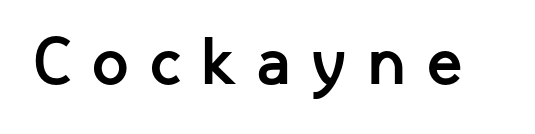
The face used here is rendered with a markedly widened letterfit. Does the lettering tilt? It doesn't — this is upright. A typesetter would label this face a sans. The face used here has the dense, thick strokes of a bold. The passage shown is not underscored anywhere. The rendering uses natural spacing where letterforms have individual widths.
